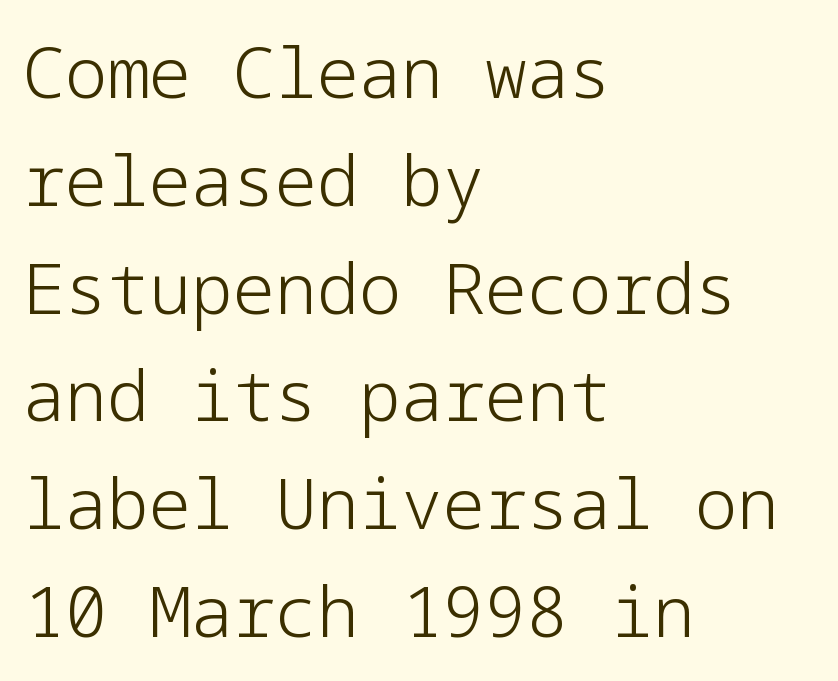
{"serif": "no", "italic": "no", "bold": "no", "weight": "light", "width": "normal", "stroke_contrast": "low", "x_height": "medium", "underline": "no", "align": "left", "line_spacing": "normal", "line_spacing_ratio": 1.54, "letter_spacing": "normal", "letter_spacing_em": 0.0, "glyph_px": 70}
